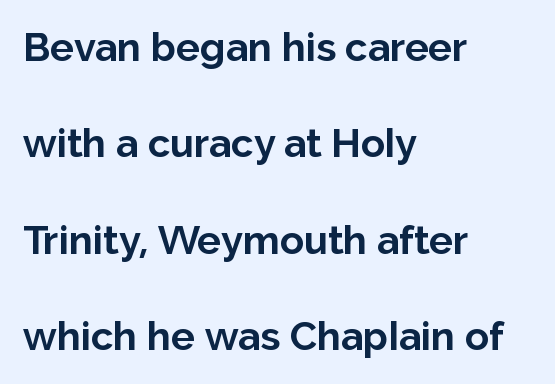
Glyph-to-glyph distance matches everyday printed text. Just letters on the line, the space beneath them empty. How would I describe the line gaps? Wide and relaxed. Observe the absence of serifs on each vertical stroke in this sample. Compared with an ordinary text face, these strokes are far heavier — a full bold. You can tell it's not italic because the verticals are truly vertical.
